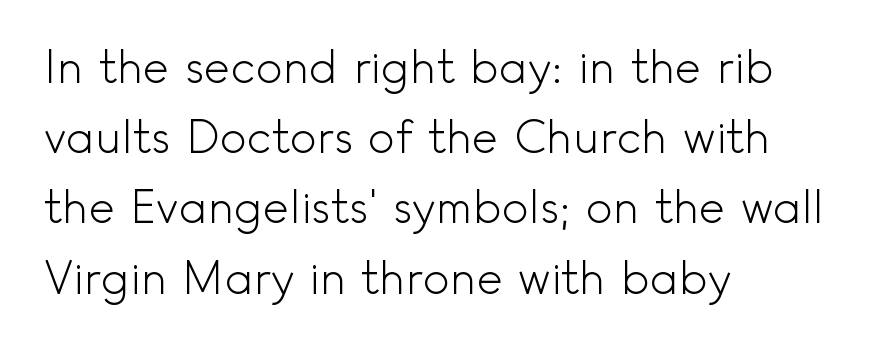
The rendering shows plain stroke endings on the letterforms — a sans-serif design. These lines were composed using upright roman letters. The letters advance in unequal steps, a hallmark of proportional type. Descenders hang freely into open space.
